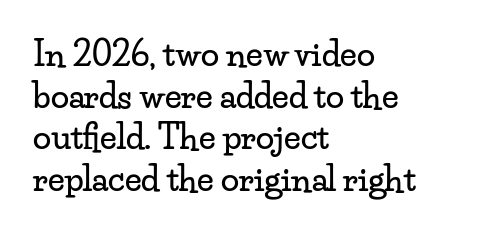
Short and long lines alike share a common starting point at left. Honestly, there is no underline to notice here at all. Do the characters align in a grid? No, the font is proportional. The block of text has a typical density, with ordinary space between rows. The gaps between neighbouring characters are ordinary and unremarkable.
